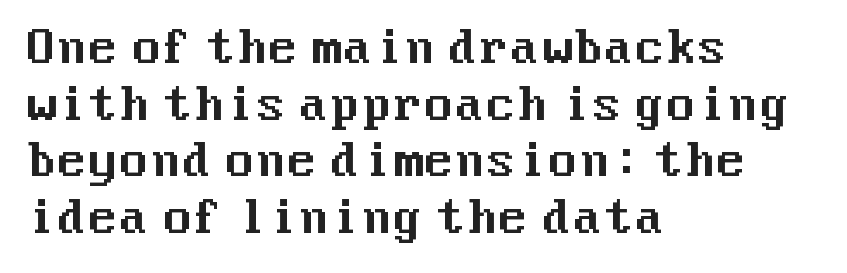
Evenly set lines give the paragraph a standard silhouette. Characters follow at the spacing the type designer built in. Every stem runs plumb, perpendicular to the baseline. The lines in this sample share a left origin and differ only in where they stop.
